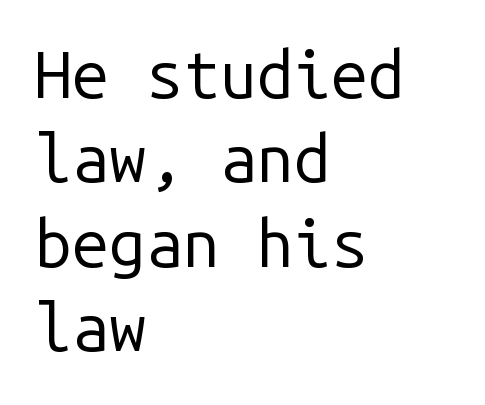
The image shows 66 px regular-weight sans-serif type, upright, monospaced; set left-aligned, normal line spacing (1.28x), normal letter spacing, not underlined; low stroke contrast and a medium x-height.
